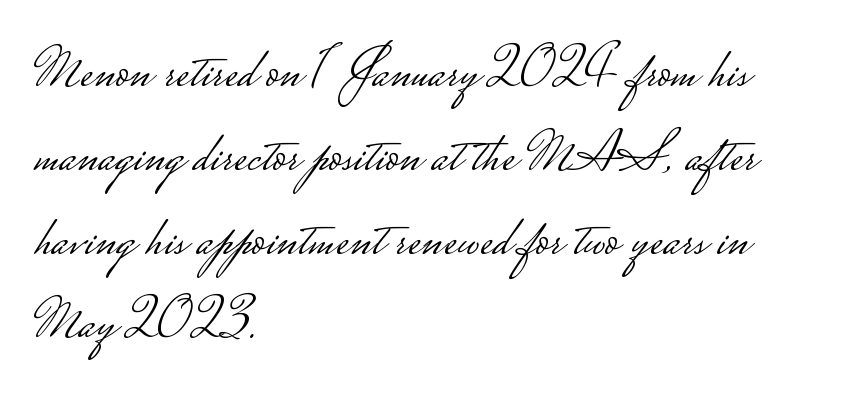
{"serif": "no", "bold": "no", "weight": "light", "width": "wide", "stroke_contrast": "low", "monospaced": "no", "underline": "no", "align": "left", "line_spacing": "normal", "line_spacing_ratio": 1.47, "letter_spacing": "normal", "letter_spacing_em": 0.0, "glyph_px": 57}
